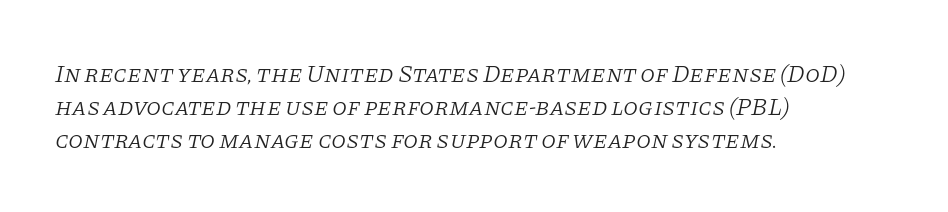
Q: Is the text bold? A: No.
Q: Is the text italic (slanted)? A: Yes, it leans right by about 11 degrees.
Q: Is the text underlined? A: No.
Q: How is the paragraph aligned? A: Left-aligned.
Q: Is the spacing between letters normal or unusually wide? A: Normal.
Q: Is the spacing between lines tight, normal or loose? A: Normal.
